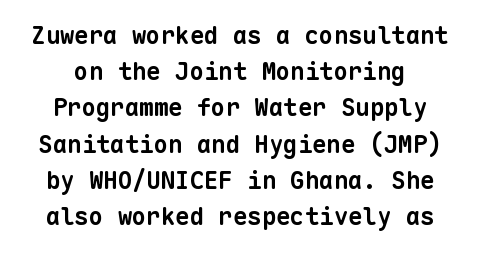
The image shows 24 px bold type; set centered, normal line spacing (1.51x), normal letter spacing, not underlined.
